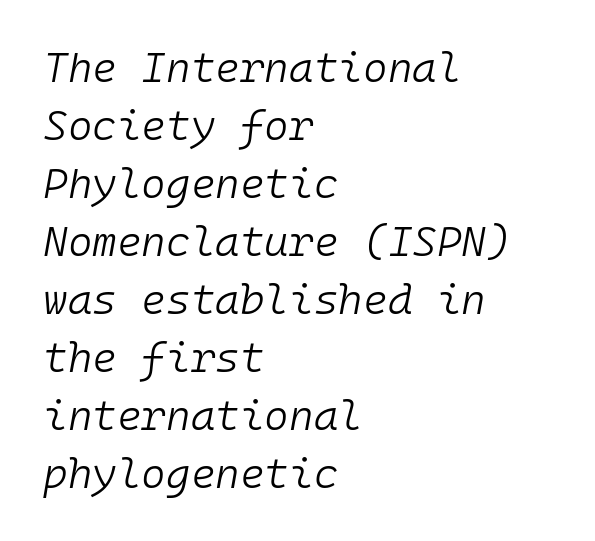
Q: Is the text bold? A: No.
Q: Is the text italic (slanted)? A: Yes, it leans right by about 10 degrees.
Q: Is the text underlined? A: No.
Q: How is the paragraph aligned? A: Left-aligned.
Q: Is the spacing between letters normal or unusually wide? A: Normal.
Q: Is the spacing between lines tight, normal or loose? A: Normal.
Q: Width (condensed, normal, or wide)? A: Normal.
Q: Stroke contrast? A: Low.
Q: x-height? A: Medium.
Q: Monospaced? A: Yes.
